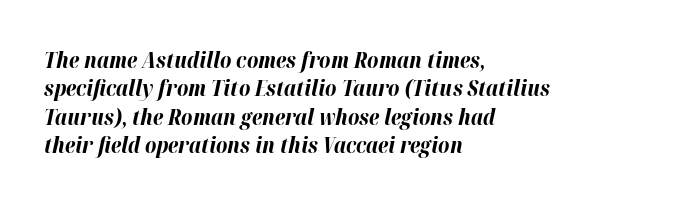
The image shows 22 px bold type, italic (leaning right); set left-aligned, normal line spacing (1.29x), normal letter spacing, not underlined.
